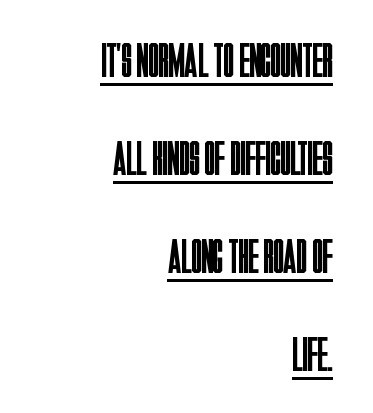
Font category for this specimen: sans-serif. This sample is right-justified, so line beginnings fall wherever the words allow. The space between consecutive lines is lavish. The font's upright variant was chosen for this text. Tracking value appears to be zero — textbook default spacing. Notice how a bar underscores the lettering throughout.
